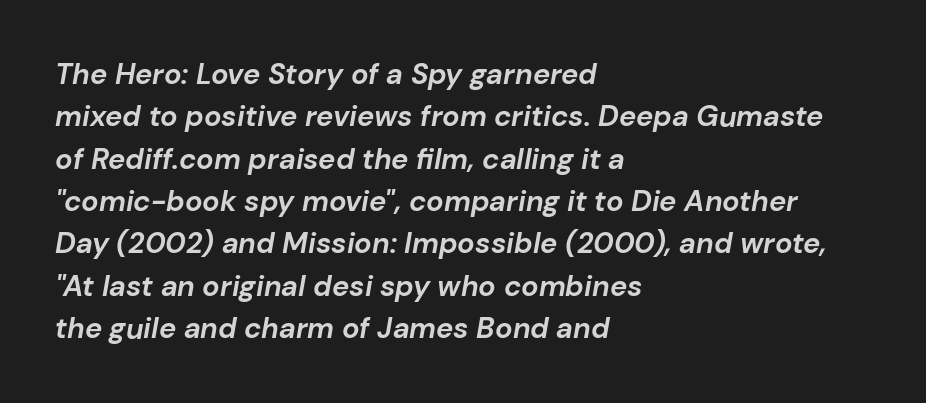
The image shows 29 px bold type, italic (leaning right); set left-aligned, normal line spacing (1.46x), normal letter spacing, not underlined; low stroke contrast and a medium x-height.
